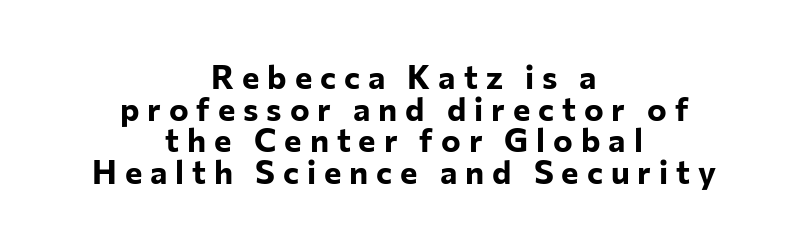
{"serif": "no", "italic": "no", "bold": "yes", "weight": "bold", "width": "normal", "stroke_contrast": "low", "x_height": "medium", "monospaced": "no", "underline": "no", "align": "center", "line_spacing": "tight", "line_spacing_ratio": 0.96, "letter_spacing": "wide", "letter_spacing_em": 0.24, "glyph_px": 33}
